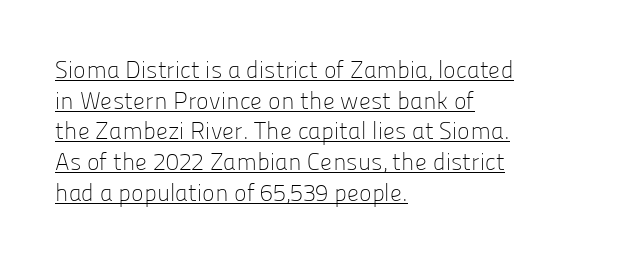
{"italic": "no", "bold": "no", "underline": "yes", "align": "left", "line_spacing": "normal", "line_spacing_ratio": 1.28, "letter_spacing": "normal", "letter_spacing_em": 0.0, "glyph_px": 24}
